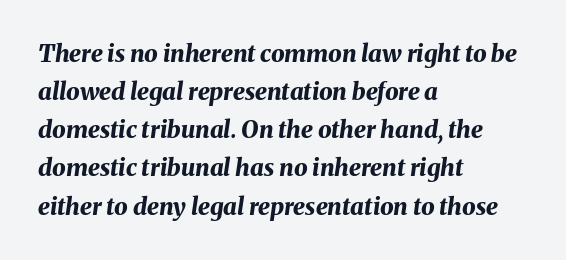
Q: Is the text bold? A: Yes.
Q: Is the text italic (slanted)? A: Yes, it leans right by about 8 degrees.
Q: Is the text underlined? A: No.
Q: How is the paragraph aligned? A: Left-aligned.
Q: Is the spacing between letters normal or unusually wide? A: Normal.
Q: Is the spacing between lines tight, normal or loose? A: Normal.
